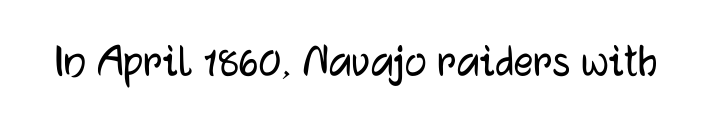
{"serif": "no", "italic": "no", "width": "normal", "stroke_contrast": "low", "x_height": "medium", "monospaced": "no", "underline": "no", "letter_spacing": "normal", "letter_spacing_em": 0.0, "glyph_px": 49}
